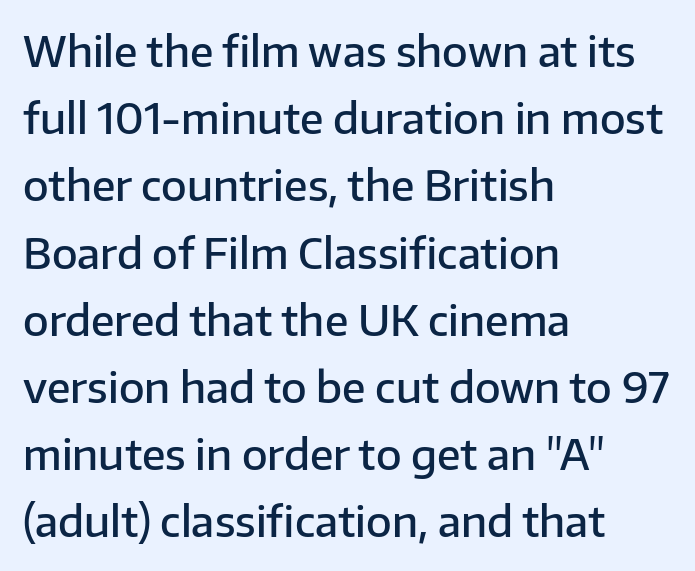
{"serif": "no", "italic": "no", "bold": "semi", "weight": "semibold", "width": "normal", "stroke_contrast": "low", "x_height": "medium", "monospaced": "no", "underline": "no", "align": "left", "line_spacing": "normal", "line_spacing_ratio": 1.6, "letter_spacing": "normal", "letter_spacing_em": 0.0, "glyph_px": 42}
